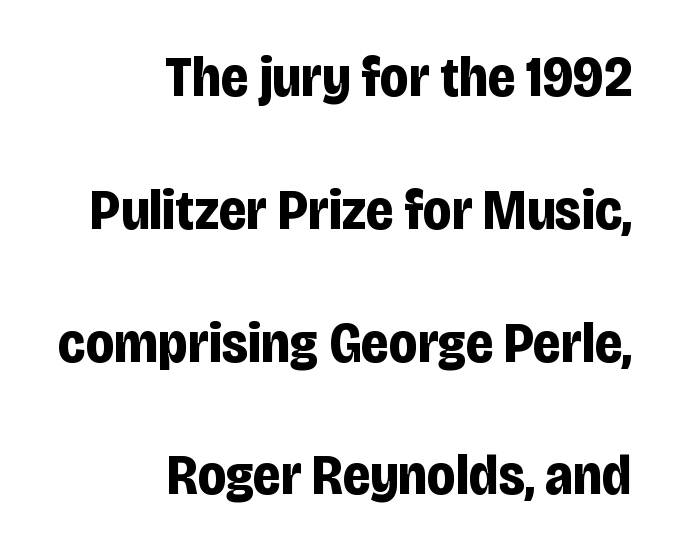
Serifs: no, the terminals of the letterforms are clean. Compared with a flush-left layout, this one pins lines to the opposite, right side. The strip under each line holds only bare page. In terms of weight, the rendering is a true, heavy bold.
